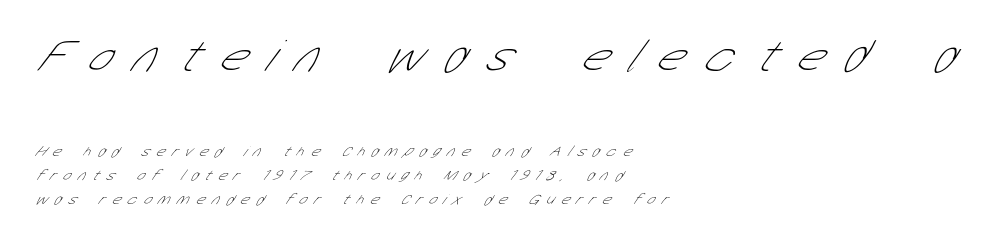
Q: Is the text bold? A: No.
Q: Is the typeface a serif or a sans-serif typeface? A: Sans-serif.
Q: Is the text underlined? A: No.
Q: How is the paragraph aligned? A: Left-aligned.
Q: Is the spacing between letters normal or unusually wide? A: Unusually wide.
Q: Is the spacing between lines tight, normal or loose? A: Normal.
Q: Which block of text is set in a larger size, the first (top) or the second (bottom)? A: The first (top) one.
Q: Width (condensed, normal, or wide)? A: Condensed.
Q: Stroke contrast? A: Low.
Q: x-height? A: Medium.
Q: Monospaced? A: No.
